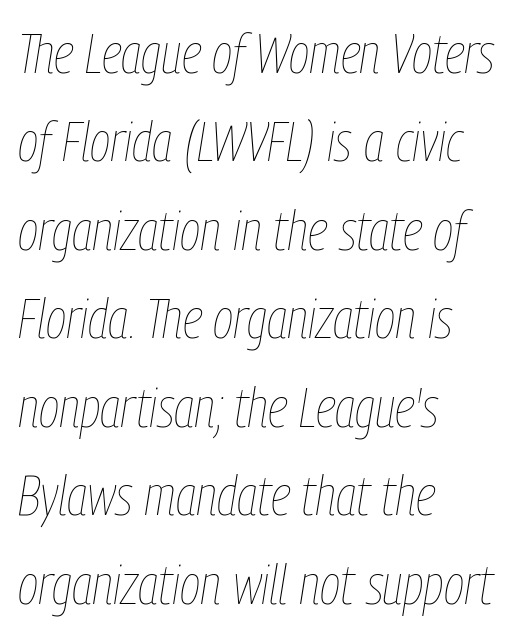
The image shows 56 px thin, condensed type, italic (leaning right); set left-aligned, normal line spacing (1.58x), normal letter spacing, not underlined; low stroke contrast and a medium x-height.
